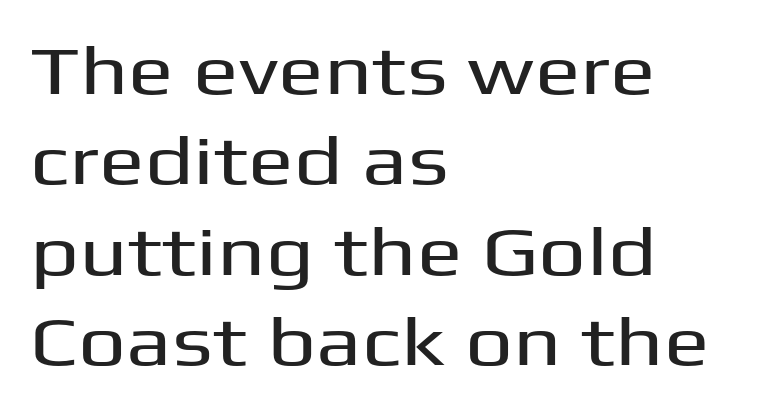
Q: Is the text italic (slanted)? A: No, it is upright.
Q: Is the typeface a serif or a sans-serif typeface? A: Sans-serif.
Q: Is the text underlined? A: No.
Q: How is the paragraph aligned? A: Left-aligned.
Q: Is the spacing between letters normal or unusually wide? A: Normal.
Q: Is the spacing between lines tight, normal or loose? A: Normal.
Q: Width (condensed, normal, or wide)? A: Wide.
Q: Stroke contrast? A: Medium.
Q: x-height? A: Medium.
Q: Monospaced? A: No.
